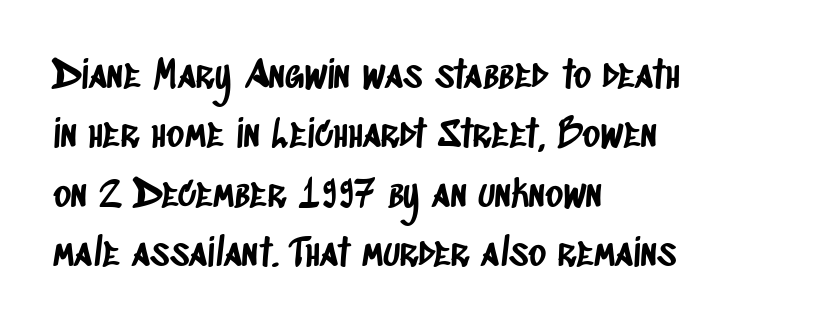
Q: Is the typeface a serif or a sans-serif typeface? A: Sans-serif.
Q: Is the text underlined? A: No.
Q: How is the paragraph aligned? A: Left-aligned.
Q: Is the spacing between letters normal or unusually wide? A: Normal.
Q: Is the spacing between lines tight, normal or loose? A: Normal.
Q: Width (condensed, normal, or wide)? A: Condensed.
Q: Stroke contrast? A: Low.
Q: x-height? A: Large.
Q: Monospaced? A: No.
